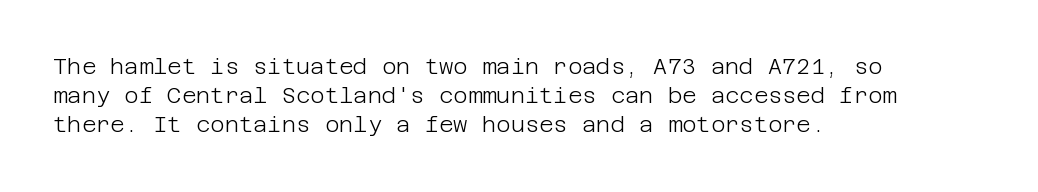
Tall strokes in this sample are plumb rather than angled. The passage shown has conventional tracking throughout. Every row of glyphs begins at an identical x-position on the left. A normal amount of white space separates one row of letters from the next. Type without underlining.
